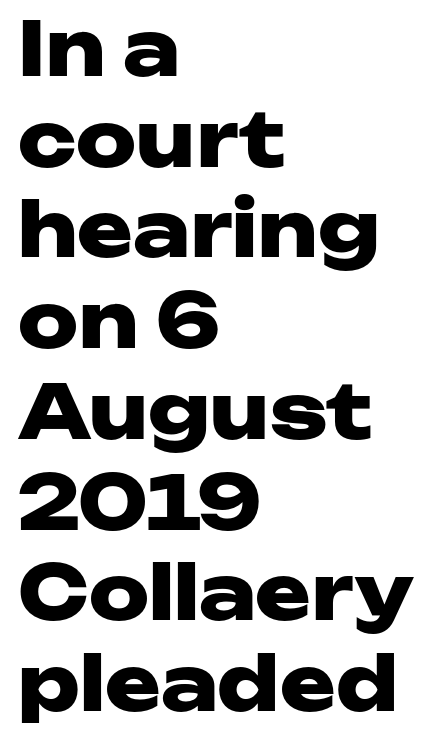
{"serif": "no", "italic": "no", "bold": "yes", "weight": "heavy", "width": "wide", "stroke_contrast": "low", "x_height": "medium", "monospaced": "no", "underline": "no", "align": "left", "line_spacing_ratio": 1.21, "letter_spacing": "normal", "letter_spacing_em": 0.0, "glyph_px": 75}
